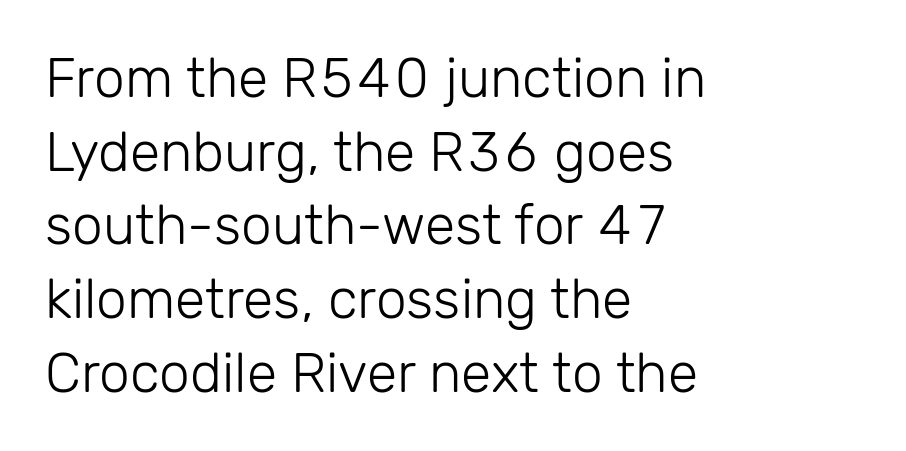
The image shows 55 px light sans-serif type, upright; set left-aligned, normal line spacing (1.34x), normal letter spacing, not underlined; low stroke contrast and a medium x-height.
